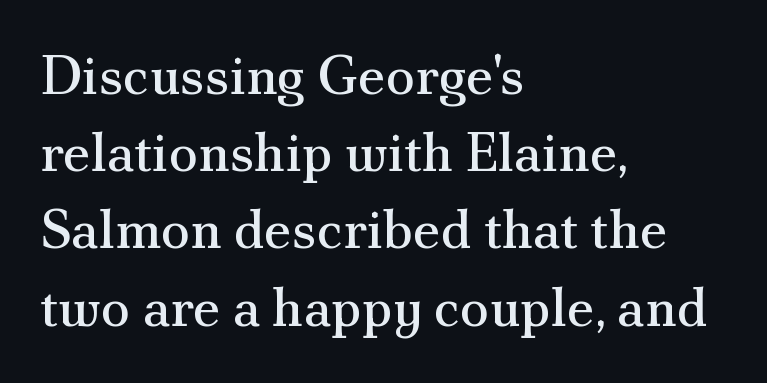
Q: Is the text bold? A: No.
Q: Is the text italic (slanted)? A: No, it is upright.
Q: Is the typeface a serif or a sans-serif typeface? A: Serif.
Q: Is the text underlined? A: No.
Q: How is the paragraph aligned? A: Left-aligned.
Q: Is the spacing between letters normal or unusually wide? A: Normal.
Q: Is the spacing between lines tight, normal or loose? A: Normal.
Q: Width (condensed, normal, or wide)? A: Normal.
Q: Stroke contrast? A: Medium.
Q: x-height? A: Small.
Q: Monospaced? A: No.
